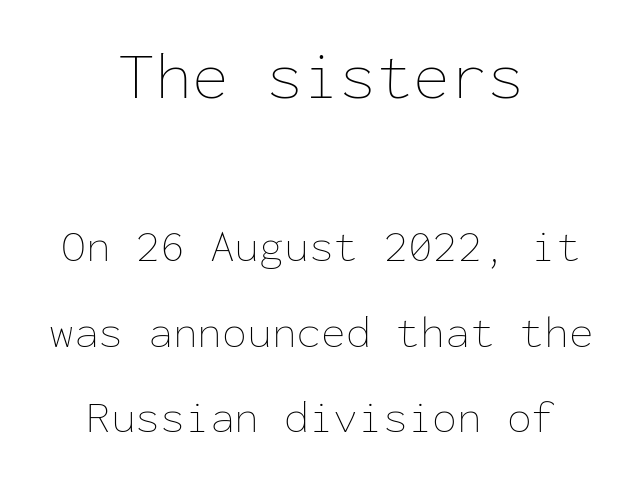
Typesetter's note — upper block bumped up in size, lower block left smaller. Stems and bowls with no extra thickness — not bold. You could count columns in this text — the font is strictly monospaced. Compared with typical paragraphs, the rows here are farther apart. Is the letter spacing exaggerated? No — it looks like the ordinary default.
